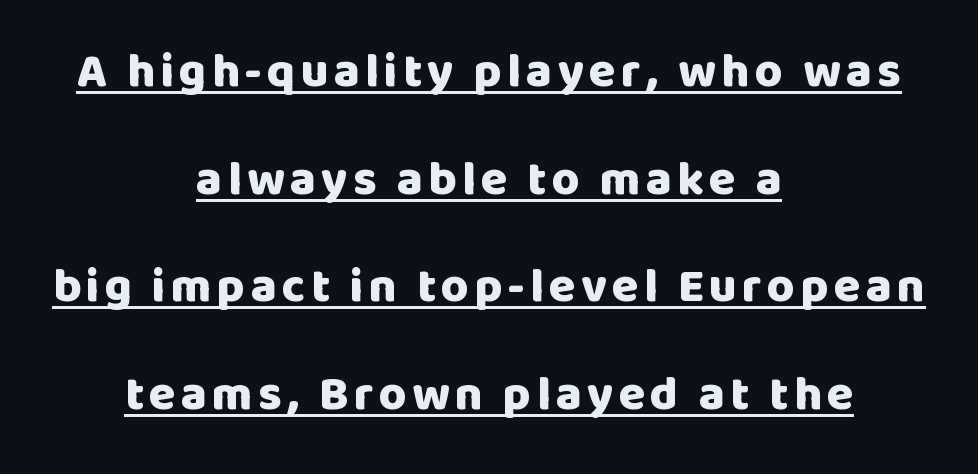
The image shows 48 px heavy sans-serif type, upright; set centered, loose line spacing (2.24x), underlined; low stroke contrast and a large x-height.
